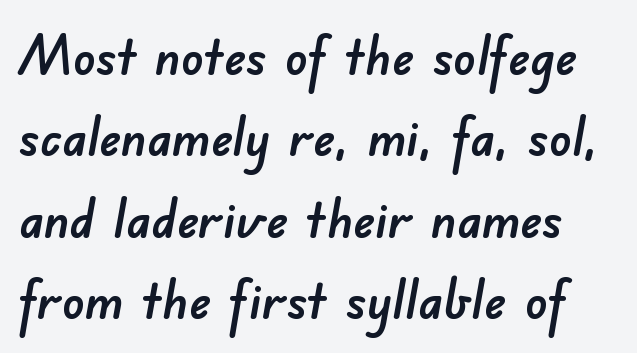
{"serif": "no", "width": "normal", "stroke_contrast": "low", "x_height": "small", "monospaced": "no", "underline": "no", "line_spacing": "normal", "line_spacing_ratio": 1.48, "letter_spacing": "normal", "letter_spacing_em": 0.0, "glyph_px": 55}
